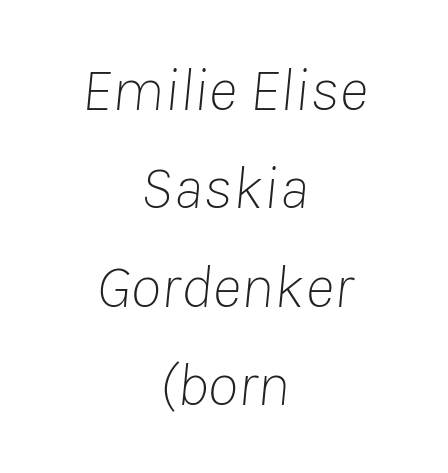
Letters have the restrained weight of plain body copy at most. The leading is moderate, giving the passage an even texture. The letters advance in unequal steps, a hallmark of proportional type. Compared with ordinary roman type, these characters are visibly tilted. Students, note that the glyphs here touch the page at normal intervals. Beneath every word, the page is bare.
